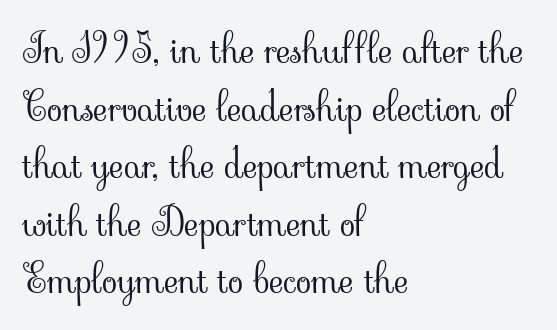
{"serif": "yes", "italic": "no", "bold": "no", "weight": "light", "width": "normal", "stroke_contrast": "low", "x_height": "small", "monospaced": "no", "underline": "no", "align": "left", "line_spacing": "normal", "line_spacing_ratio": 1.44, "letter_spacing": "normal", "letter_spacing_em": 0.0, "glyph_px": 40}
